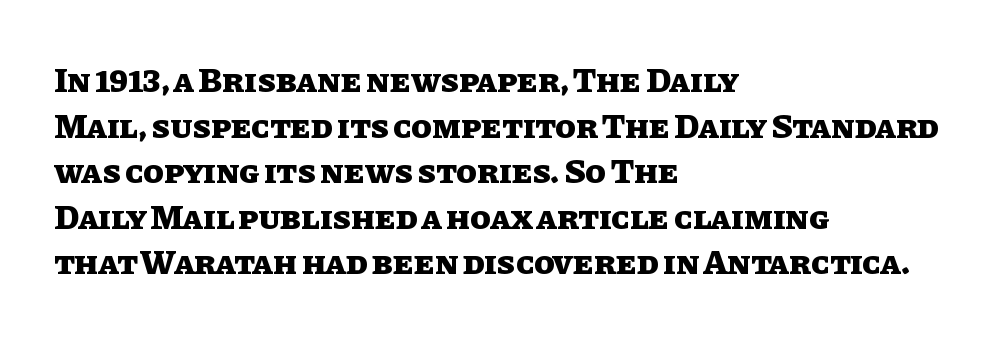
The paragraph shown leans on its left margin. Tall strokes in this sample are plumb rather than angled. A typesetter would call this zero additional tracking. Check the space under the baseline: it is left empty. Note the varied advance widths — an 'i' is clearly narrower than an 'm'.
